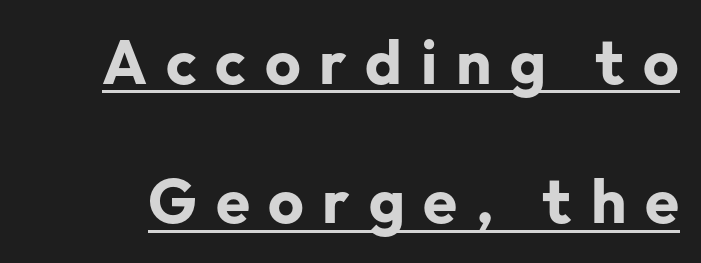
Q: Is the text bold? A: Yes.
Q: Is the text italic (slanted)? A: No, it is upright.
Q: Is the typeface a serif or a sans-serif typeface? A: Sans-serif.
Q: Is the text underlined? A: Yes.
Q: Is the spacing between letters normal or unusually wide? A: Unusually wide.
Q: Is the spacing between lines tight, normal or loose? A: Loose.
Q: Width (condensed, normal, or wide)? A: Normal.
Q: Stroke contrast? A: Low.
Q: x-height? A: Medium.
Q: Monospaced? A: No.
